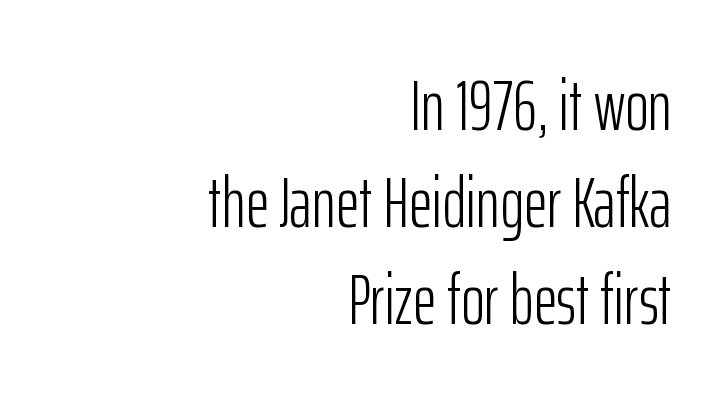
Regarding serifs, this sample does without them. No letter is thick-stroked: the sample isn't bold. Each row of text sits above clean, open space. Students, note that the glyphs here touch the page at normal intervals. The face used here is proportionally spaced, like ordinary book or web type. Leading: standard.
